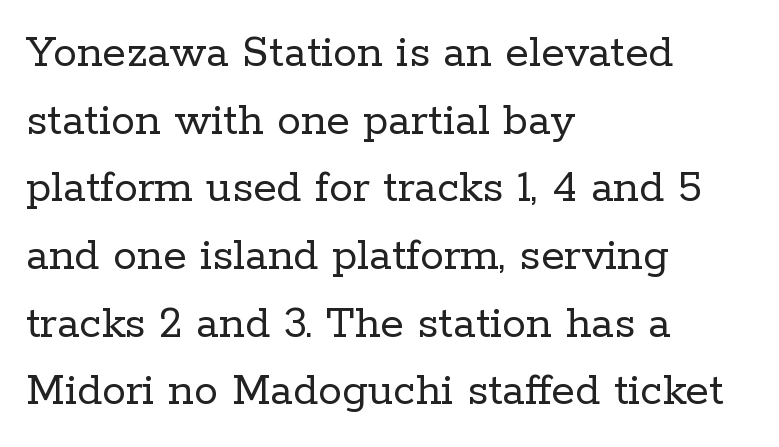
Q: Is the text bold? A: No.
Q: Is the text italic (slanted)? A: No, it is upright.
Q: Is the typeface a serif or a sans-serif typeface? A: Serif.
Q: Is the text underlined? A: No.
Q: How is the paragraph aligned? A: Left-aligned.
Q: Is the spacing between letters normal or unusually wide? A: Normal.
Q: Is the spacing between lines tight, normal or loose? A: Normal.
Q: Width (condensed, normal, or wide)? A: Normal.
Q: Stroke contrast? A: Low.
Q: x-height? A: Medium.
Q: Monospaced? A: No.
